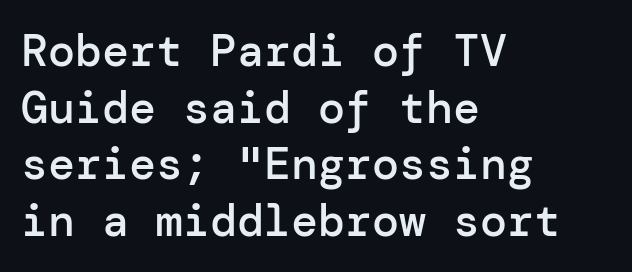
The image shows 45 px semibold sans-serif type, upright; set left-aligned, normal line spacing (1.26x), normal letter spacing, not underlined; low stroke contrast and a medium x-height.
